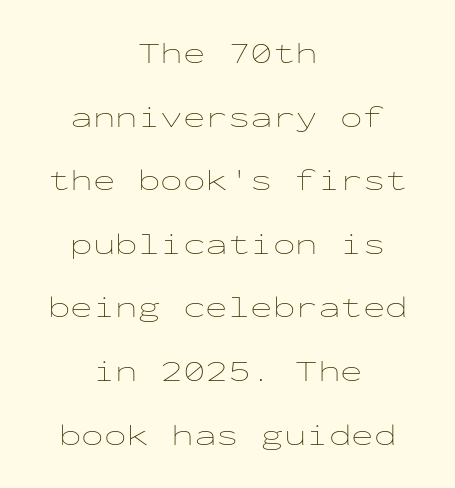
{"italic": "no", "bold": "no", "weight": "thin", "width": "wide", "stroke_contrast": "low", "x_height": "medium", "monospaced": "yes", "underline": "no", "align": "center", "line_spacing": "loose", "line_spacing_ratio": 2.12, "letter_spacing": "normal", "letter_spacing_em": 0.0, "glyph_px": 30}
